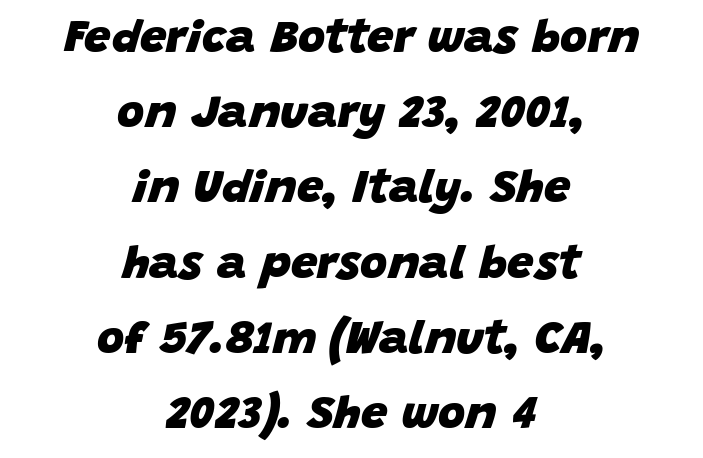
Descenders are the only things crossing below the line. A typesetter would mark this as italic. The line-height multiplier appears to be the usual default. Pretty heavy lettering here — definitely bold. A typesetter would call this proportional, since set widths differ per character.
